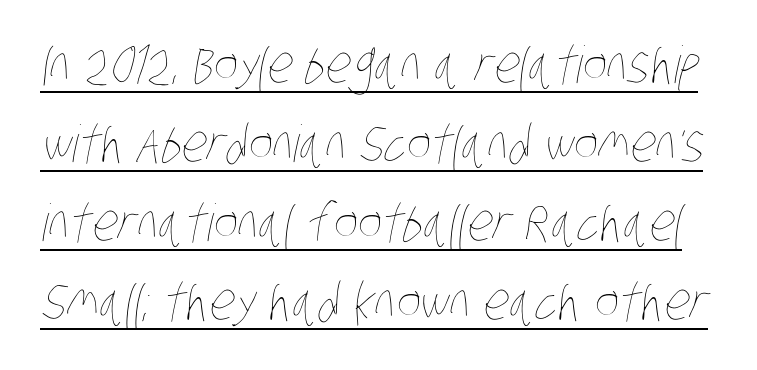
The image shows 51 px thin, condensed type; set normal line spacing (1.55x), normal letter spacing, underlined; low stroke contrast and a large x-height.
